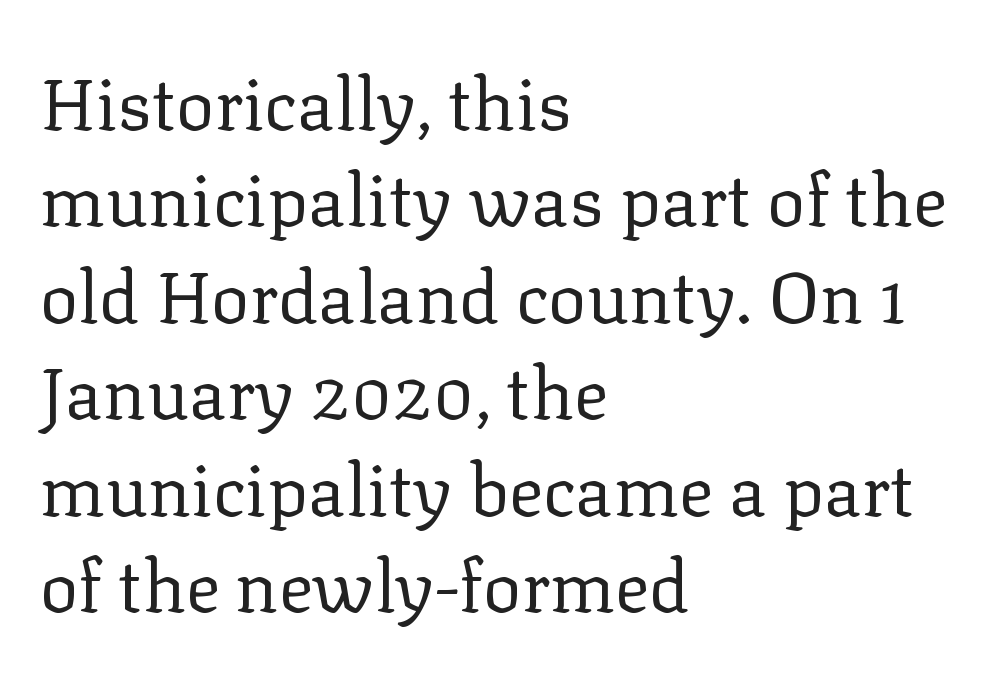
{"serif": "yes", "italic": "no", "bold": "no", "weight": "regular", "width": "normal", "stroke_contrast": "low", "x_height": "medium", "monospaced": "no", "underline": "no", "align": "left", "line_spacing": "normal", "line_spacing_ratio": 1.34, "letter_spacing": "normal", "letter_spacing_em": 0.0, "glyph_px": 72}
